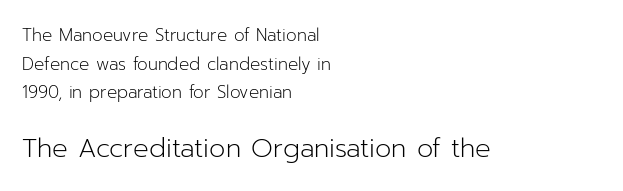
{"italic": "no", "bold": "no", "underline": "no", "align": "left", "line_spacing": "normal", "line_spacing_ratio": 1.68, "letter_spacing": "normal", "letter_spacing_em": 0.0, "larger_block": "second", "size_ratio": 1.53, "glyph_px": 26}
